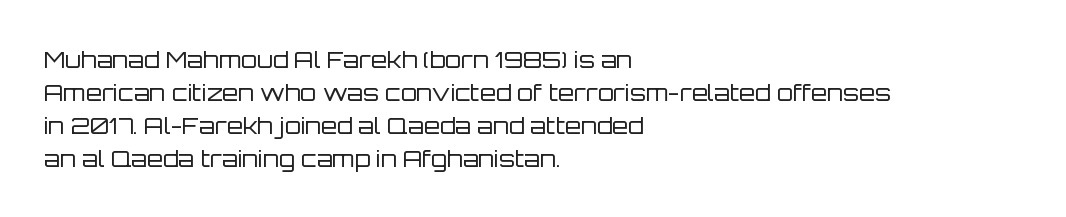
The image shows 23 px text type, upright; set left-aligned, normal line spacing (1.43x), normal letter spacing, not underlined.
